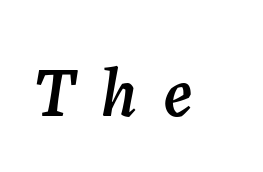
Slant detected: the letters are inclined. The gap between lines stays unmarked. Spacing verdict: proportional, widths tailored to each character. Is the letter spacing exaggerated? Yes — the characters are pushed far apart.
